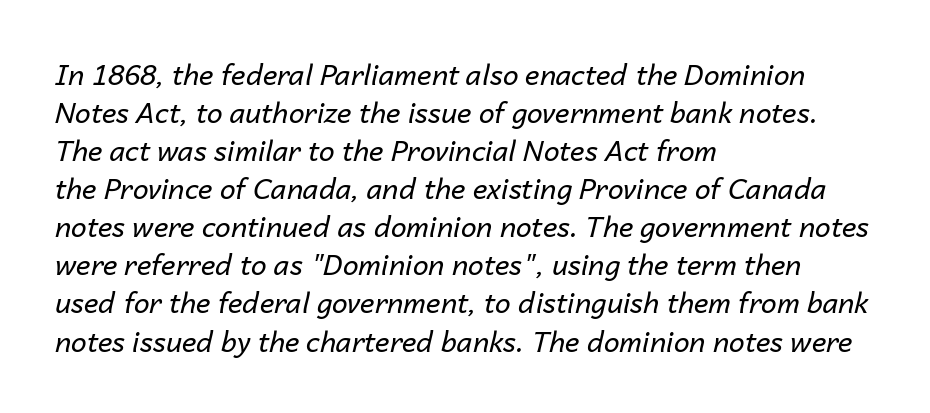
{"italic": "yes", "lean": "right", "slant_degrees": 14, "bold": "no", "weight": "regular", "width": "normal", "stroke_contrast": "low", "x_height": "medium", "monospaced": "no", "underline": "no", "align": "left", "line_spacing": "normal", "line_spacing_ratio": 1.36, "letter_spacing": "normal", "letter_spacing_em": 0.0, "glyph_px": 28}
